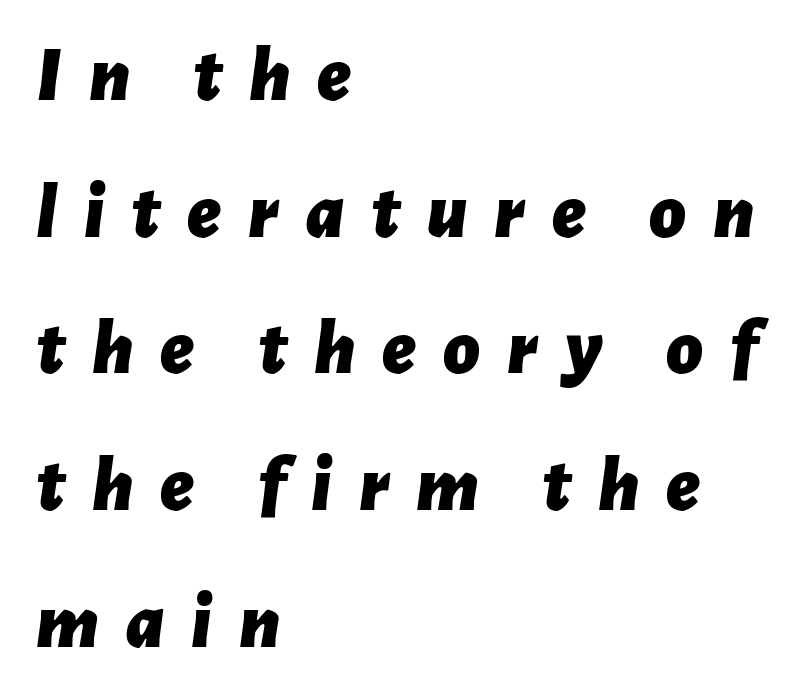
{"italic": "yes", "lean": "right", "slant_degrees": 7, "bold": "yes", "weight": "bold", "width": "normal", "stroke_contrast": "low", "x_height": "medium", "monospaced": "no", "underline": "no", "align": "left", "line_spacing_ratio": 1.73, "letter_spacing": "wide", "letter_spacing_em": 0.34, "glyph_px": 79}
